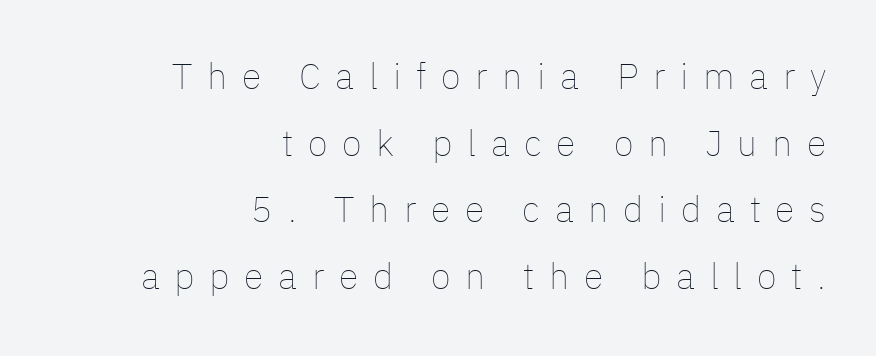
{"italic": "no", "bold": "no", "weight": "thin", "width": "normal", "stroke_contrast": "low", "x_height": "medium", "monospaced": "no", "underline": "no", "align": "right", "line_spacing_ratio": 1.85, "letter_spacing": "wide", "letter_spacing_em": 0.41, "glyph_px": 36}
